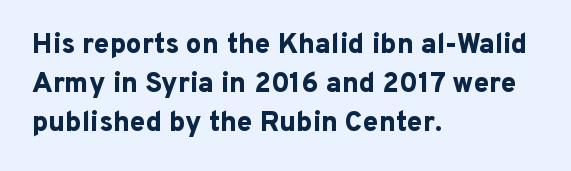
The image shows 28 px bold sans-serif type, upright; set left-aligned, normal line spacing (1.4x), normal letter spacing, not underlined; low stroke contrast and a medium x-height.
